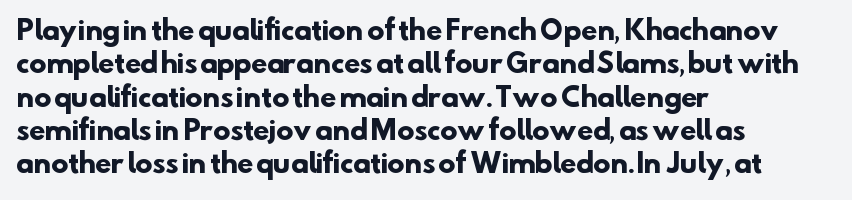
Q: Is the text bold? A: Yes.
Q: Is the text underlined? A: No.
Q: How is the paragraph aligned? A: Left-aligned.
Q: Is the spacing between letters normal or unusually wide? A: Normal.
Q: Is the spacing between lines tight, normal or loose? A: Normal.
